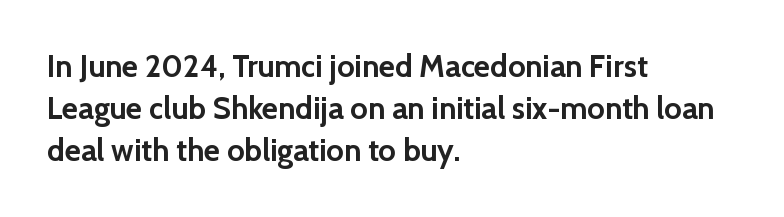
The lines in this sample share a left origin and differ only in where they stop. Note the varied advance widths — an 'i' is clearly narrower than an 'm'. Baseline-to-baseline distance is the conventional proportion of letter height. Upright lettering throughout. The area under the type is left untouched. Caption: standard tracking, unaltered.
